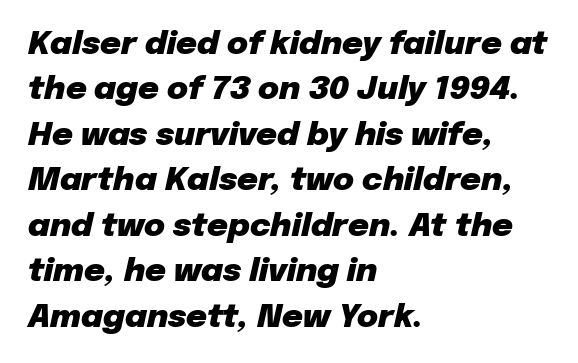
The image shows 32 px heavy type, italic (leaning right); set left-aligned, normal line spacing (1.42x), normal letter spacing, not underlined; low stroke contrast and a medium x-height.
